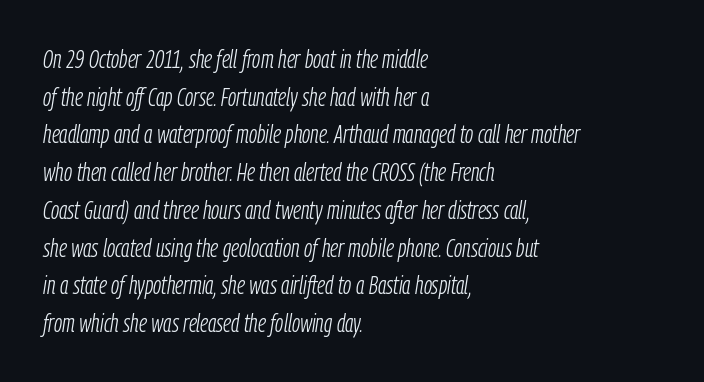
The image shows 25 px text type, italic (leaning right); set left-aligned, normal line spacing (1.51x), normal letter spacing, not underlined.
